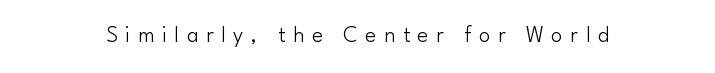
{"italic": "no", "bold": "no", "underline": "no", "letter_spacing": "wide", "letter_spacing_em": 0.33, "glyph_px": 23}
